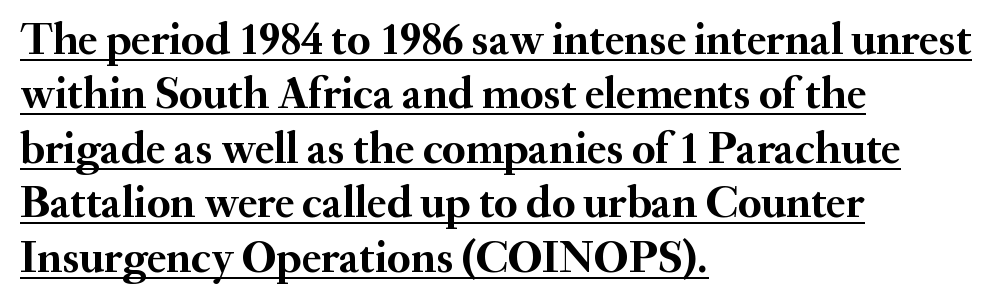
Q: Is the text bold? A: Yes.
Q: Is the text italic (slanted)? A: No, it is upright.
Q: Is the typeface a serif or a sans-serif typeface? A: Serif.
Q: Is the text underlined? A: Yes.
Q: How is the paragraph aligned? A: Left-aligned.
Q: Is the spacing between letters normal or unusually wide? A: Normal.
Q: Width (condensed, normal, or wide)? A: Normal.
Q: Stroke contrast? A: Medium.
Q: x-height? A: Small.
Q: Monospaced? A: No.
